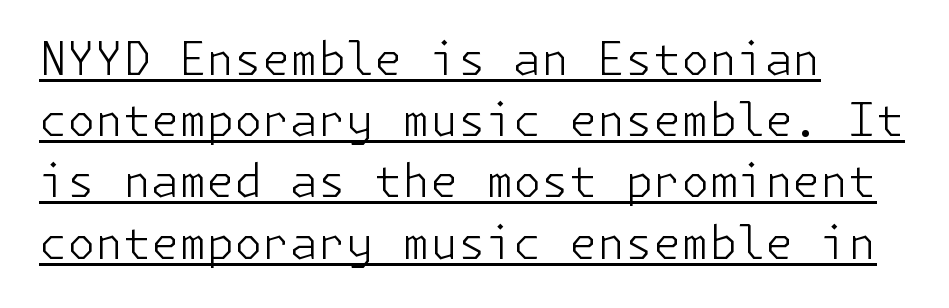
The image shows 45 px light sans-serif type, upright; set left-aligned, normal line spacing (1.36x), normal letter spacing, underlined; low stroke contrast and a medium x-height.
